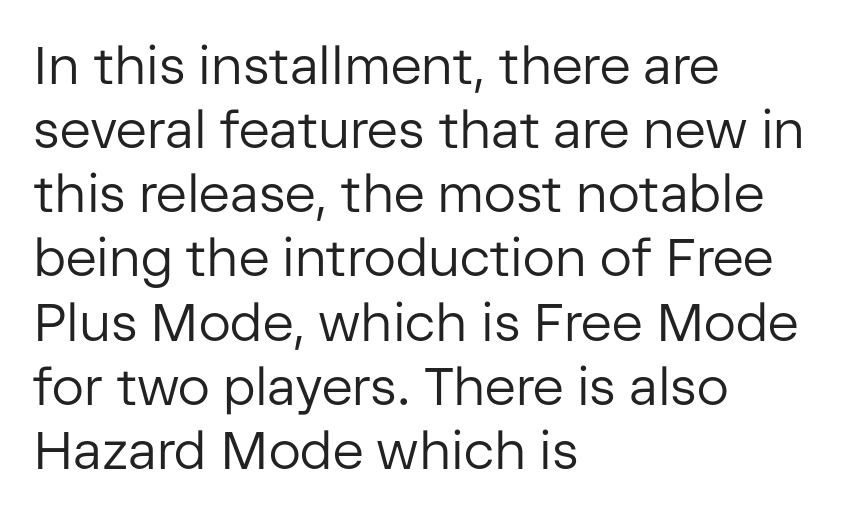
Q: Is the text bold? A: No.
Q: Is the text italic (slanted)? A: No, it is upright.
Q: Is the typeface a serif or a sans-serif typeface? A: Sans-serif.
Q: Is the text underlined? A: No.
Q: How is the paragraph aligned? A: Left-aligned.
Q: Is the spacing between letters normal or unusually wide? A: Normal.
Q: Width (condensed, normal, or wide)? A: Normal.
Q: Stroke contrast? A: Low.
Q: x-height? A: Medium.
Q: Monospaced? A: No.
